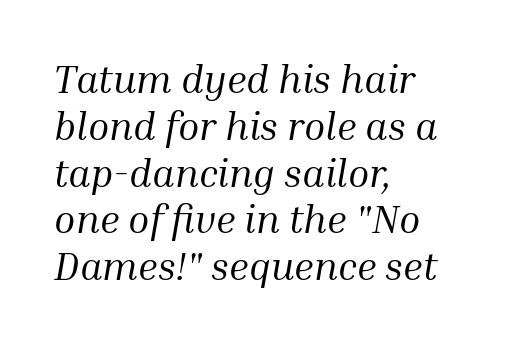
Q: Is the text bold? A: No.
Q: Is the text italic (slanted)? A: Yes, it leans right by about 10 degrees.
Q: Is the typeface a serif or a sans-serif typeface? A: Serif.
Q: Is the text underlined? A: No.
Q: How is the paragraph aligned? A: Left-aligned.
Q: Is the spacing between letters normal or unusually wide? A: Normal.
Q: Width (condensed, normal, or wide)? A: Normal.
Q: Stroke contrast? A: Medium.
Q: x-height? A: Medium.
Q: Monospaced? A: No.
